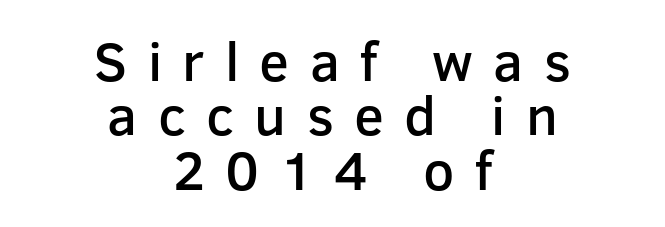
Q: Is the text bold? A: Semi-bold.
Q: Is the text italic (slanted)? A: No, it is upright.
Q: Is the typeface a serif or a sans-serif typeface? A: Sans-serif.
Q: Is the text underlined? A: No.
Q: How is the paragraph aligned? A: Centered.
Q: Is the spacing between letters normal or unusually wide? A: Unusually wide.
Q: Is the spacing between lines tight, normal or loose? A: Tight.
Q: Width (condensed, normal, or wide)? A: Normal.
Q: Stroke contrast? A: Low.
Q: x-height? A: Medium.
Q: Monospaced? A: No.
